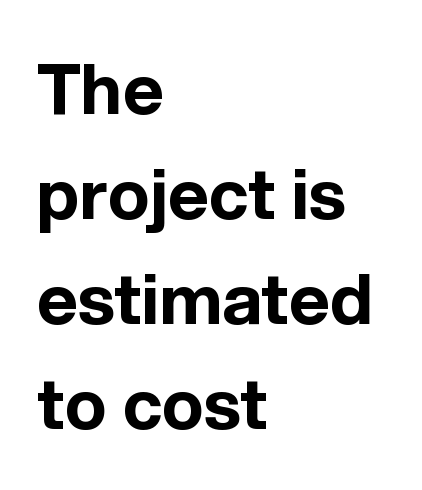
Q: Is the text bold? A: Yes.
Q: Is the text italic (slanted)? A: No, it is upright.
Q: Is the typeface a serif or a sans-serif typeface? A: Sans-serif.
Q: Is the text underlined? A: No.
Q: How is the paragraph aligned? A: Left-aligned.
Q: Is the spacing between letters normal or unusually wide? A: Normal.
Q: Is the spacing between lines tight, normal or loose? A: Normal.
Q: Width (condensed, normal, or wide)? A: Normal.
Q: x-height? A: Medium.
Q: Monospaced? A: No.
